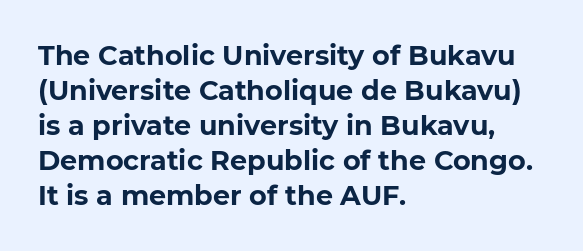
Q: Is the text bold? A: Yes.
Q: Is the text italic (slanted)? A: No, it is upright.
Q: Is the text underlined? A: No.
Q: How is the paragraph aligned? A: Left-aligned.
Q: Is the spacing between letters normal or unusually wide? A: Normal.
Q: Is the spacing between lines tight, normal or loose? A: Normal.
